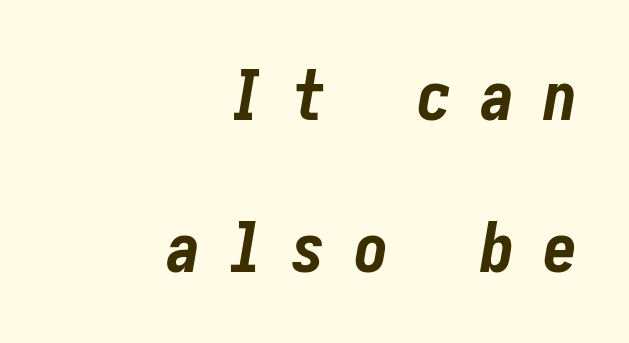
Q: Is the text bold? A: Yes.
Q: Is the text italic (slanted)? A: Yes, it leans right by about 10 degrees.
Q: Is the text underlined? A: No.
Q: How is the paragraph aligned? A: Right-aligned.
Q: Is the spacing between letters normal or unusually wide? A: Unusually wide.
Q: Is the spacing between lines tight, normal or loose? A: Loose.
Q: Width (condensed, normal, or wide)? A: Condensed.
Q: Stroke contrast? A: Low.
Q: x-height? A: Medium.
